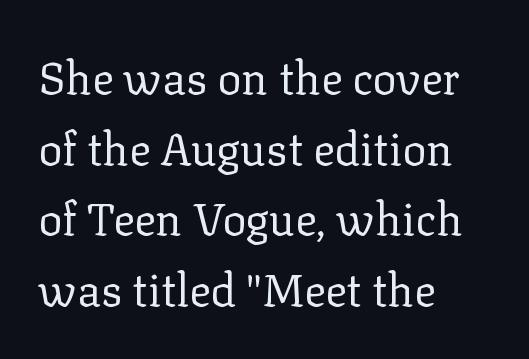
The image shows 45 px regular-weight serif type, upright; set left-aligned, normal line spacing (1.57x), normal letter spacing, not underlined; low stroke contrast and a medium x-height.
